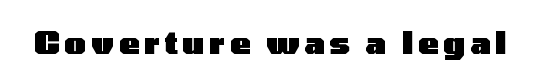
Q: Is the text bold? A: Yes.
Q: Is the text italic (slanted)? A: No, it is upright.
Q: Is the typeface a serif or a sans-serif typeface? A: Sans-serif.
Q: Is the text underlined? A: No.
Q: Width (condensed, normal, or wide)? A: Wide.
Q: Stroke contrast? A: Low.
Q: x-height? A: Medium.
Q: Monospaced? A: No.
